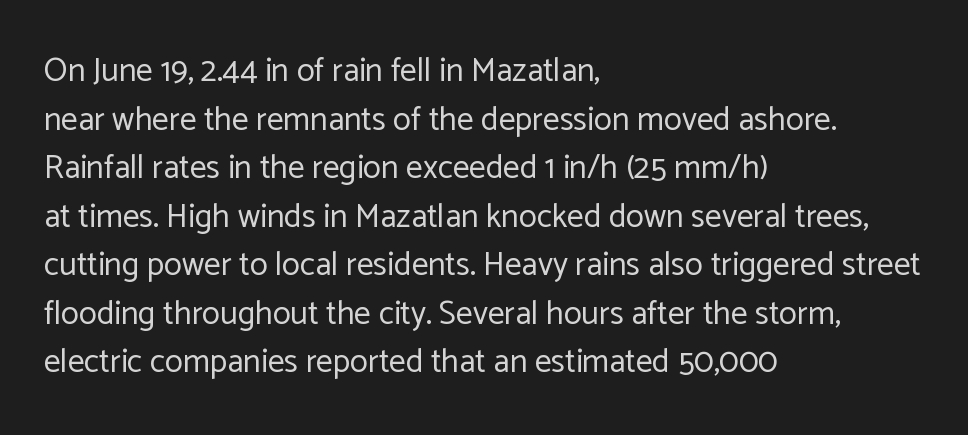
You can tell it's not italic because the verticals are truly vertical. On a weight scale, this lands at 450 or below. This rendering leaves character spacing at its baseline value. The letters advance in unequal steps, a hallmark of proportional type. Does the leading feel generous? No, just average.
